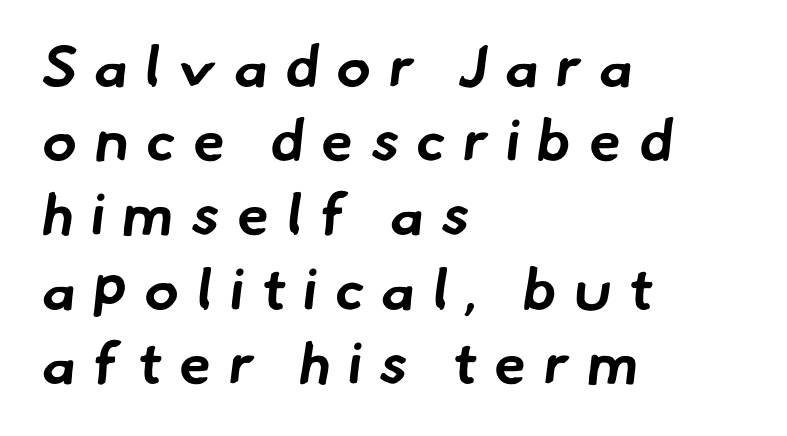
The image shows 58 px bold sans-serif type; set left-aligned, normal line spacing (1.28x), unusually wide letter spacing (+0.3 em), not underlined; low stroke contrast and a small x-height.
